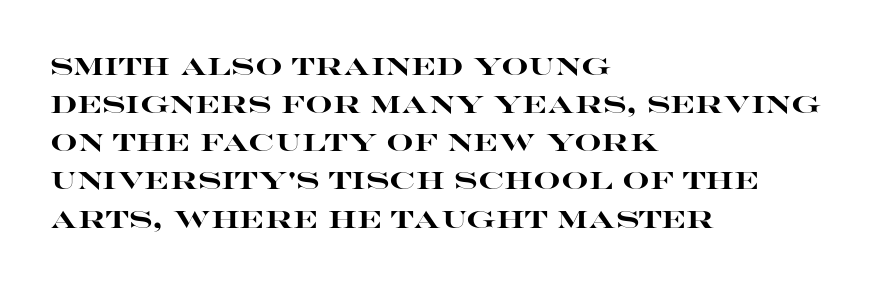
Any mark beneath the type? The region is blank. The letters stand upright; this is a roman face. The type is set solid horizontally, with unmodified tracking. Which margin do the lines hug? The left one — the right edge is uneven. The rendering uses a bold face; every stroke is thick and dark.
